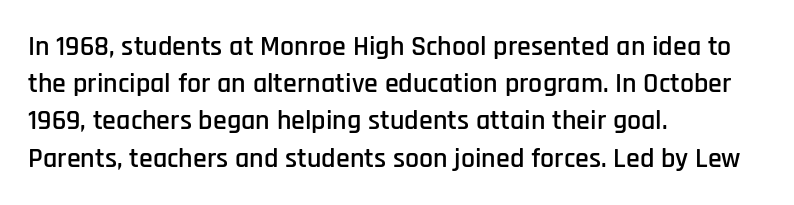
Plain, unruled lines of type. Compared with a centered layout, this one pins lines to the left instead. The letters sit at their default tracking, neither squeezed nor spread. No italicization has been applied; the sample stays upright. Regular leading.
